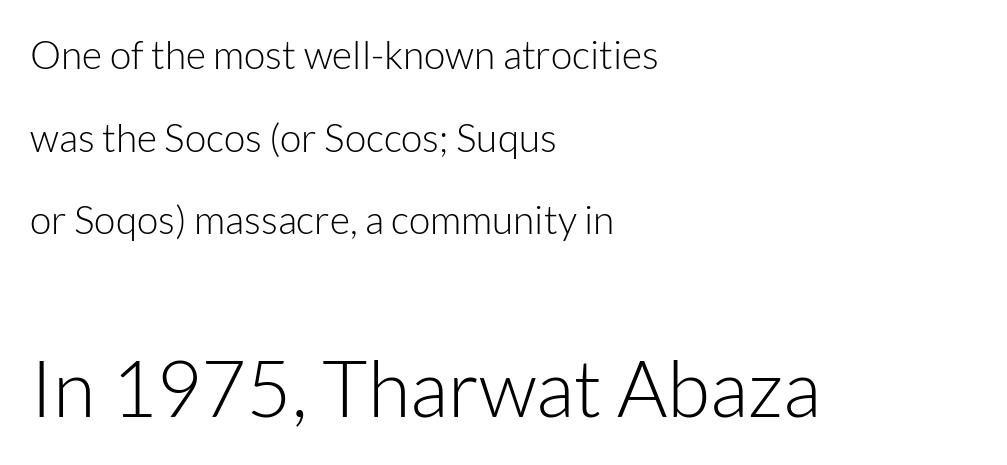
{"serif": "no", "italic": "no", "bold": "no", "weight": "light", "width": "normal", "stroke_contrast": "low", "x_height": "medium", "monospaced": "no", "underline": "no", "align": "left", "line_spacing": "loose", "line_spacing_ratio": 2.12, "letter_spacing": "normal", "letter_spacing_em": 0.0, "larger_block": "second", "size_ratio": 2.0, "glyph_px": 78}
